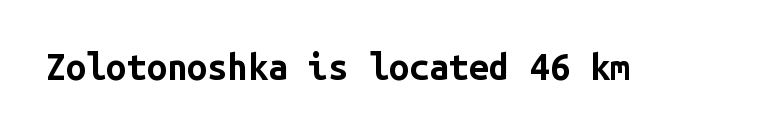
Q: Is the text bold? A: Yes.
Q: Is the text italic (slanted)? A: No, it is upright.
Q: Is the typeface a serif or a sans-serif typeface? A: Sans-serif.
Q: Is the text underlined? A: No.
Q: Is the spacing between letters normal or unusually wide? A: Normal.
Q: Width (condensed, normal, or wide)? A: Normal.
Q: Stroke contrast? A: Low.
Q: x-height? A: Medium.
Q: Monospaced? A: Yes.
